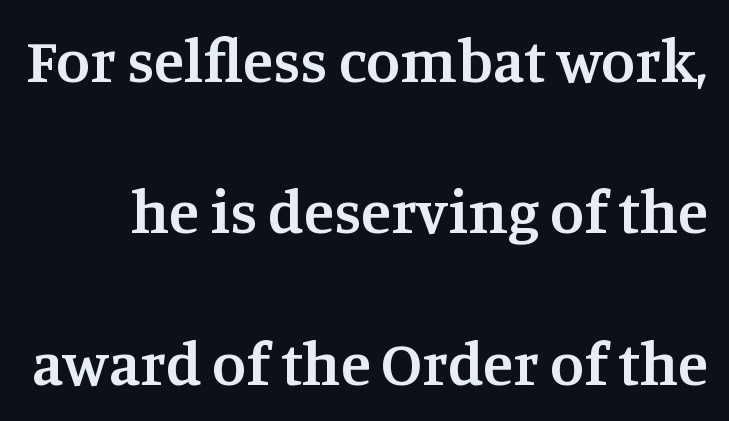
{"serif": "yes", "italic": "no", "bold": "semi", "weight": "semibold", "width": "normal", "stroke_contrast": "medium", "x_height": "large", "monospaced": "no", "underline": "no", "line_spacing": "loose", "line_spacing_ratio": 2.44, "letter_spacing": "normal", "letter_spacing_em": 0.0, "glyph_px": 62}
